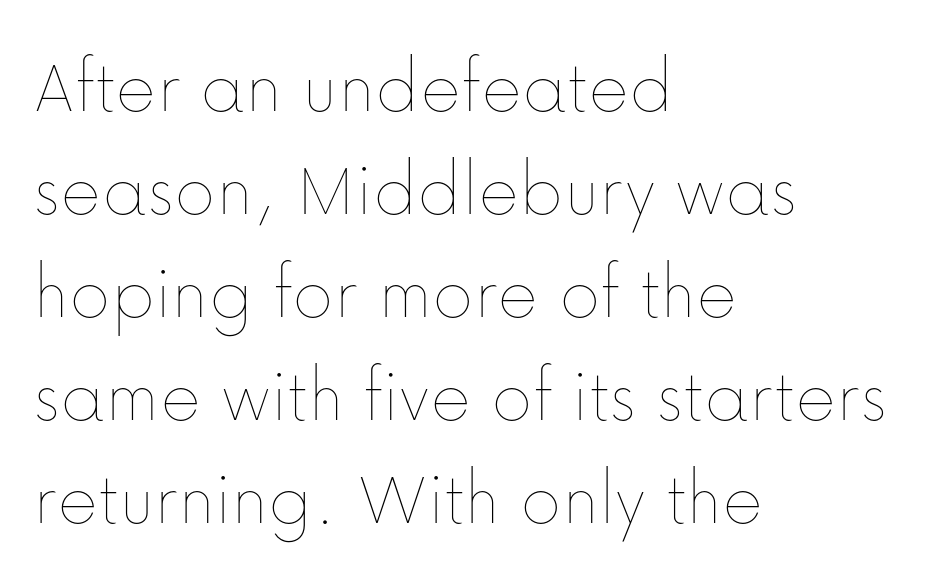
{"italic": "no", "bold": "no", "weight": "thin", "width": "normal", "stroke_contrast": "low", "x_height": "medium", "monospaced": "no", "underline": "no", "align": "left", "line_spacing": "normal", "line_spacing_ratio": 1.32, "letter_spacing": "normal", "letter_spacing_em": 0.0, "glyph_px": 78}
